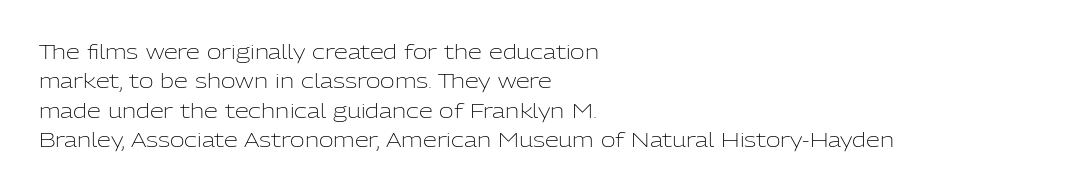
{"italic": "no", "bold": "no", "underline": "no", "align": "left", "line_spacing": "normal", "line_spacing_ratio": 1.47, "letter_spacing": "normal", "letter_spacing_em": 0.0, "glyph_px": 20}
